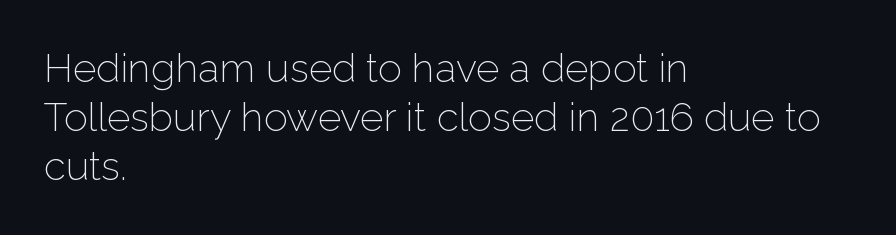
Q: Is the text bold? A: No.
Q: Is the text italic (slanted)? A: No, it is upright.
Q: Is the typeface a serif or a sans-serif typeface? A: Sans-serif.
Q: Is the text underlined? A: No.
Q: How is the paragraph aligned? A: Left-aligned.
Q: Is the spacing between letters normal or unusually wide? A: Normal.
Q: Width (condensed, normal, or wide)? A: Normal.
Q: Stroke contrast? A: Low.
Q: x-height? A: Medium.
Q: Monospaced? A: No.
